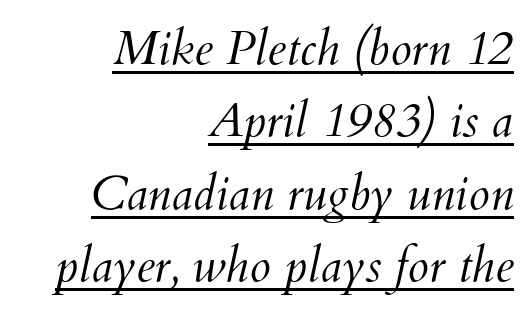
The image shows 48 px light type, italic (leaning right); set right-aligned, normal line spacing (1.51x), normal letter spacing, underlined; medium stroke contrast and a small x-height.
